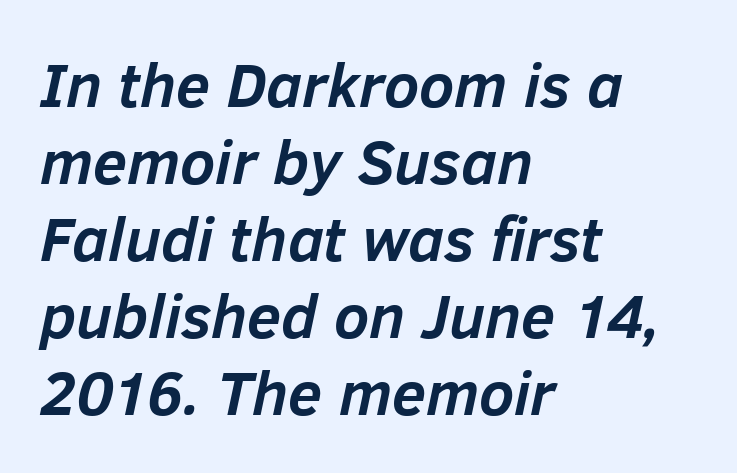
Decoration check: the copy has no underline. Slanted lettering throughout. Here the designer chose a conventional face with non-uniform glyph widths. Here the glyphs are tracked normally, forming tight word shapes.
